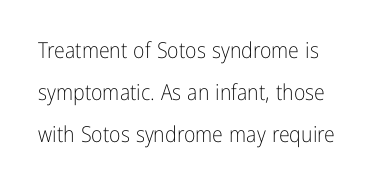
Which margin do the lines hug? The left one — the right edge is uneven. This rendering leaves character spacing at its baseline value. The string is rendered with underlining switched off. You could fit nearly another row in the gap between these rows. The typography opts for an upright posture over an oblique one. The strokes carry an ordinary text weight at most.
